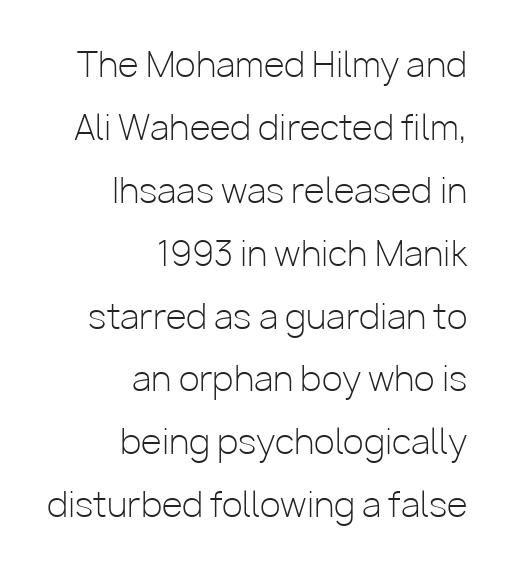
The image shows 34 px light sans-serif type, upright; set right-aligned, line spacing 1.85x, normal letter spacing, not underlined; low stroke contrast and a medium x-height.
